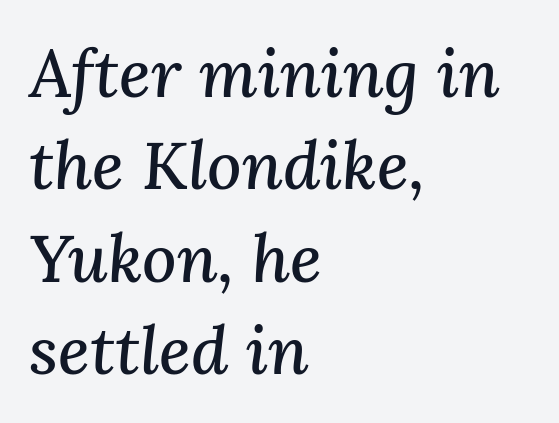
{"serif": "yes", "italic": "yes", "lean": "right", "slant_degrees": 3, "width": "normal", "stroke_contrast": "medium", "x_height": "medium", "monospaced": "no", "underline": "no", "align": "left", "line_spacing": "normal", "line_spacing_ratio": 1.38, "letter_spacing": "normal", "letter_spacing_em": 0.0, "glyph_px": 67}
